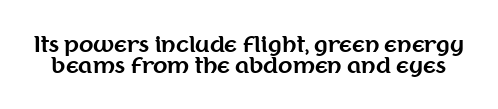
The image shows 21 px bold type, upright; set tight line spacing (1.0x), normal letter spacing, not underlined.
